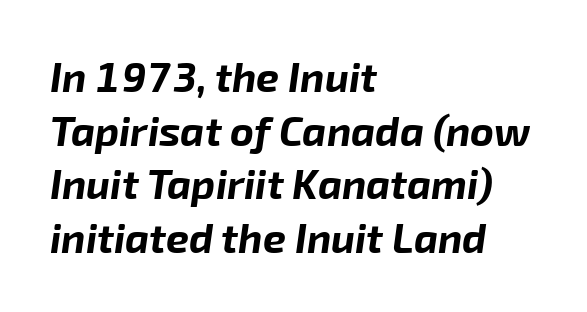
{"italic": "yes", "lean": "right", "slant_degrees": 8, "bold": "yes", "weight": "bold", "width": "normal", "stroke_contrast": "low", "x_height": "medium", "monospaced": "no", "underline": "no", "align": "left", "line_spacing": "normal", "line_spacing_ratio": 1.31, "letter_spacing": "normal", "letter_spacing_em": 0.0, "glyph_px": 41}
